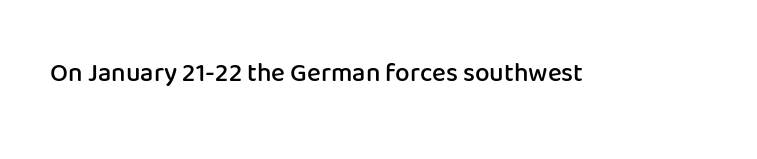
Q: Is the text bold? A: Semi-bold.
Q: Is the text italic (slanted)? A: No, it is upright.
Q: Is the text underlined? A: No.
Q: Is the spacing between letters normal or unusually wide? A: Normal.
